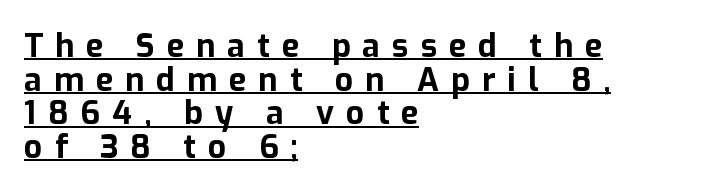
Q: Is the text bold? A: Yes.
Q: Is the text italic (slanted)? A: No, it is upright.
Q: Is the typeface a serif or a sans-serif typeface? A: Sans-serif.
Q: Is the text underlined? A: Yes.
Q: How is the paragraph aligned? A: Left-aligned.
Q: Is the spacing between letters normal or unusually wide? A: Unusually wide.
Q: Is the spacing between lines tight, normal or loose? A: Tight.
Q: Width (condensed, normal, or wide)? A: Normal.
Q: Stroke contrast? A: Low.
Q: x-height? A: Medium.
Q: Monospaced? A: No.
